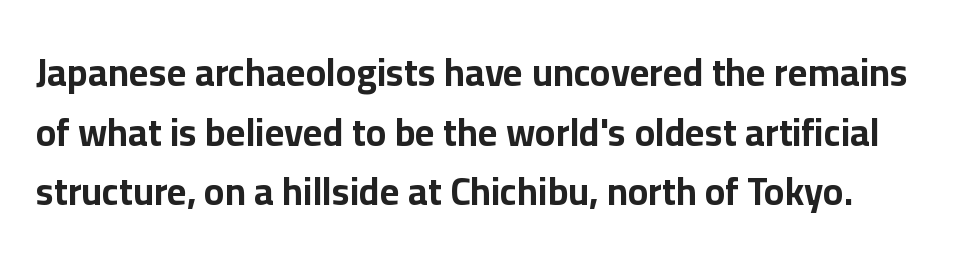
Q: Is the text bold? A: Yes.
Q: Is the text italic (slanted)? A: No, it is upright.
Q: Is the typeface a serif or a sans-serif typeface? A: Sans-serif.
Q: Is the text underlined? A: No.
Q: Is the spacing between letters normal or unusually wide? A: Normal.
Q: Is the spacing between lines tight, normal or loose? A: Normal.
Q: Width (condensed, normal, or wide)? A: Normal.
Q: Stroke contrast? A: Low.
Q: x-height? A: Medium.
Q: Monospaced? A: No.
